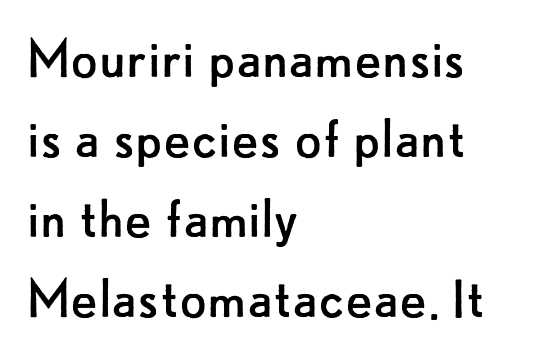
Q: Is the text bold? A: No.
Q: Is the text italic (slanted)? A: No, it is upright.
Q: Is the typeface a serif or a sans-serif typeface? A: Sans-serif.
Q: Is the text underlined? A: No.
Q: How is the paragraph aligned? A: Left-aligned.
Q: Is the spacing between letters normal or unusually wide? A: Normal.
Q: Is the spacing between lines tight, normal or loose? A: Normal.
Q: Width (condensed, normal, or wide)? A: Normal.
Q: Stroke contrast? A: Low.
Q: x-height? A: Small.
Q: Monospaced? A: No.
